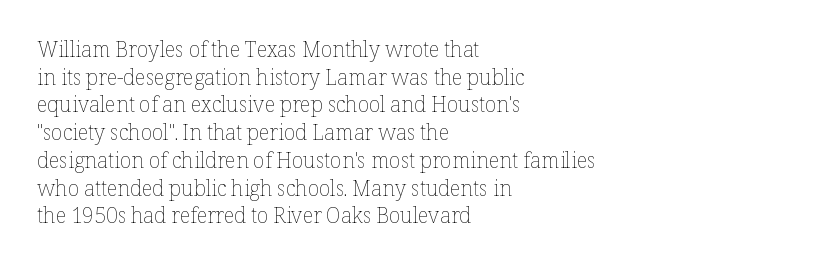
Q: Is the text bold? A: No.
Q: Is the text italic (slanted)? A: No, it is upright.
Q: Is the text underlined? A: No.
Q: How is the paragraph aligned? A: Left-aligned.
Q: Is the spacing between letters normal or unusually wide? A: Normal.
Q: Is the spacing between lines tight, normal or loose? A: Normal.
